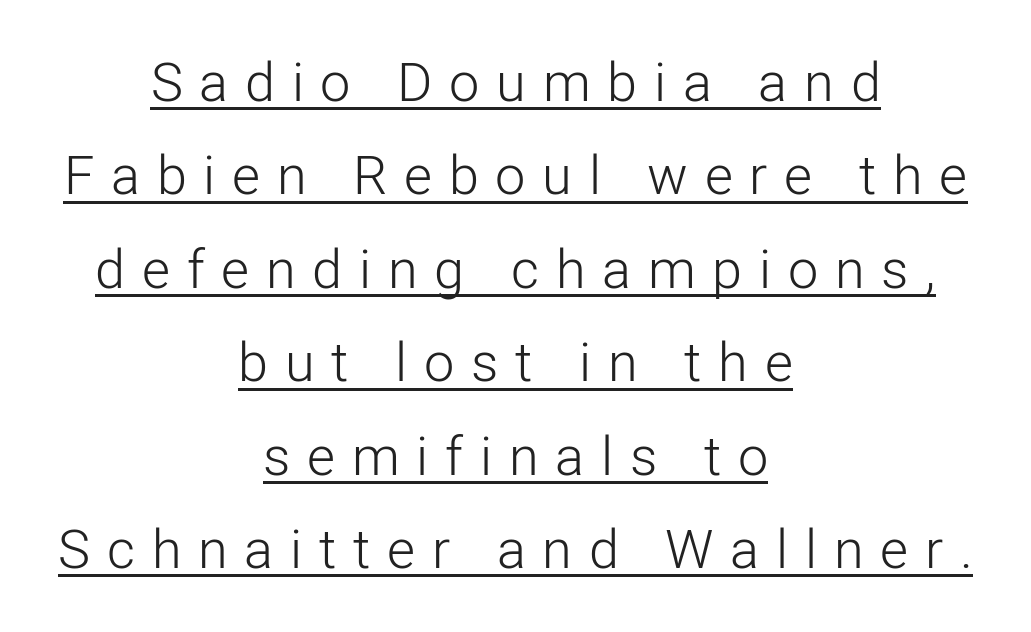
{"serif": "no", "italic": "no", "bold": "no", "weight": "light", "width": "normal", "stroke_contrast": "low", "x_height": "medium", "monospaced": "no", "underline": "yes", "align": "center", "line_spacing_ratio": 1.73, "letter_spacing": "wide", "letter_spacing_em": 0.31, "glyph_px": 54}
